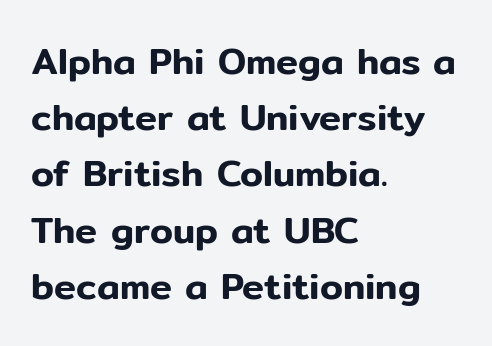
{"serif": "no", "italic": "no", "width": "normal", "stroke_contrast": "low", "x_height": "medium", "monospaced": "no", "underline": "no", "align": "left", "line_spacing": "normal", "line_spacing_ratio": 1.52, "letter_spacing": "normal", "letter_spacing_em": 0.0, "glyph_px": 37}
